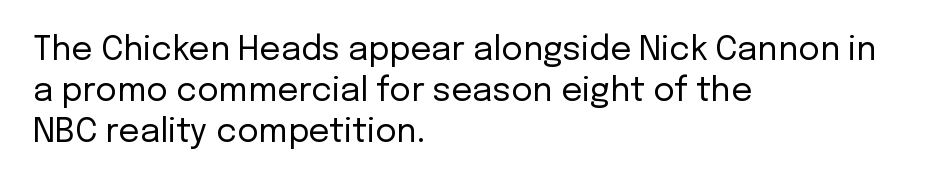
The image shows 33 px regular-weight sans-serif type, upright; set left-aligned, line spacing 1.24x, normal letter spacing, not underlined; low stroke contrast and a medium x-height.
